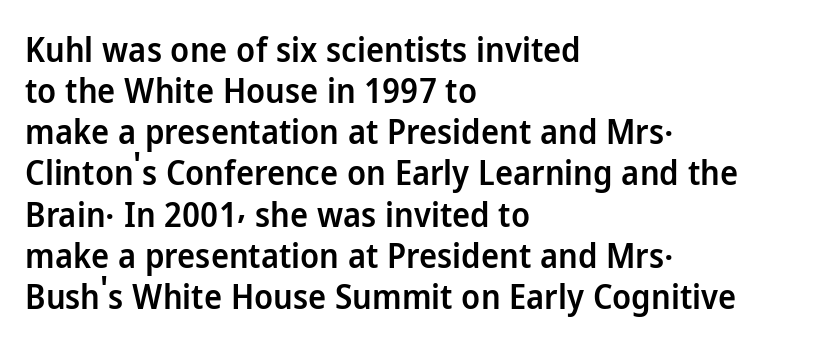
{"serif": "no", "italic": "no", "bold": "semi", "weight": "semibold", "width": "normal", "stroke_contrast": "low", "x_height": "medium", "monospaced": "no", "underline": "no", "align": "left", "line_spacing_ratio": 1.21, "letter_spacing": "normal", "letter_spacing_em": 0.0, "glyph_px": 34}
